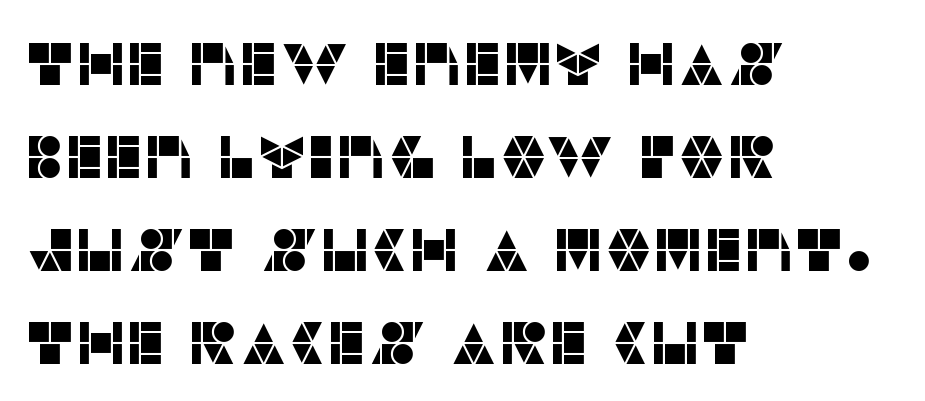
No feet cap the strokes, marking this as sans-serif type. The typography opts for an upright posture over an oblique one. Each word holds together tightly as a unit, with standard inter-letter gaps. The passage shown stacks its lines at a standard gap.
